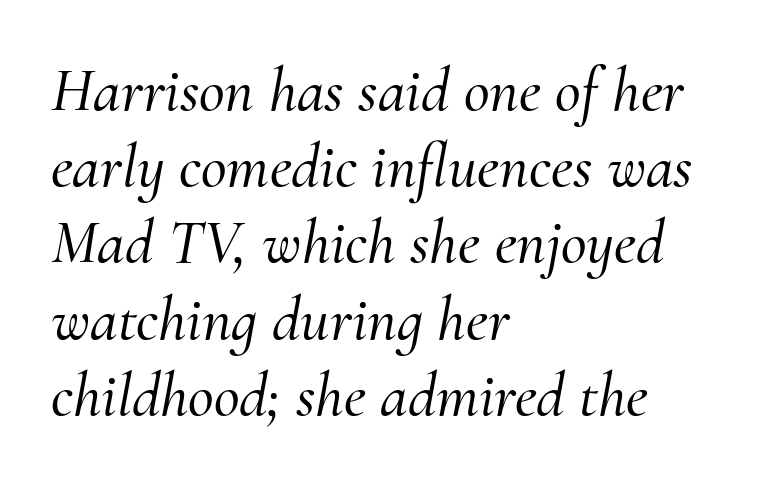
The image shows 63 px serif type, italic (leaning right); set left-aligned, line spacing 1.21x, normal letter spacing, not underlined; medium stroke contrast and a small x-height.
